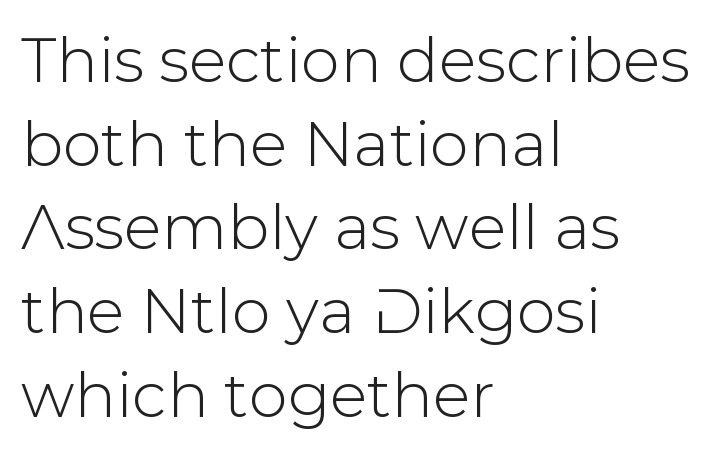
The image shows 62 px sans-serif type, upright; set left-aligned, normal line spacing (1.35x), normal letter spacing, not underlined; low stroke contrast and a medium x-height.
